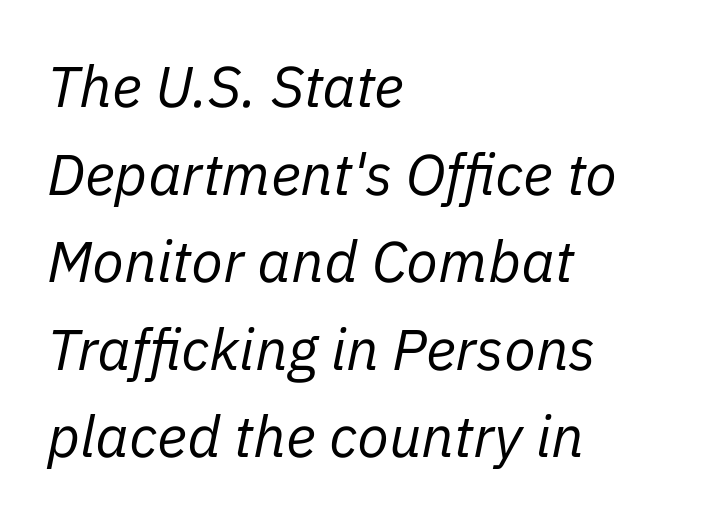
The image shows 58 px regular-weight type, italic (leaning right); set left-aligned, normal line spacing (1.51x), normal letter spacing, not underlined; low stroke contrast and a medium x-height.
